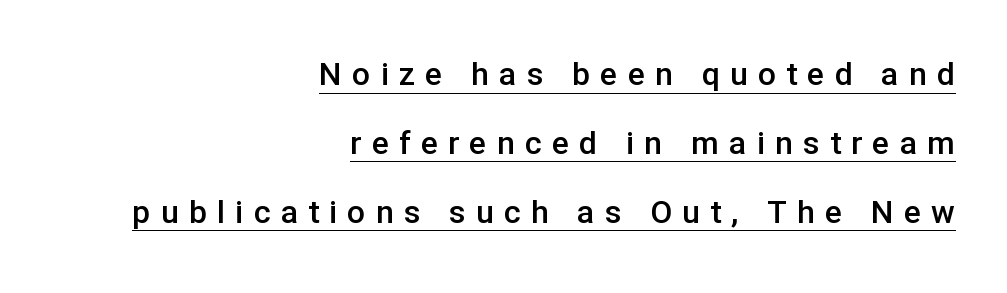
The image shows 32 px semibold sans-serif type, upright; set right-aligned, loose line spacing (2.15x), unusually wide letter spacing (+0.32 em), underlined; low stroke contrast and a medium x-height.
